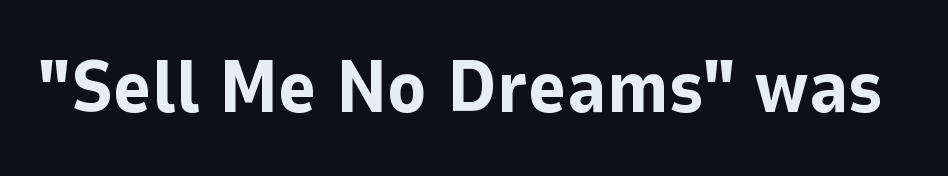
{"serif": "no", "italic": "no", "bold": "yes", "weight": "bold", "width": "normal", "stroke_contrast": "low", "x_height": "medium", "monospaced": "no", "underline": "no", "letter_spacing": "normal", "letter_spacing_em": 0.0, "glyph_px": 73}
